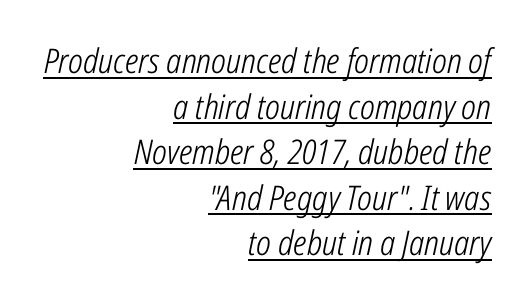
Q: Is the text bold? A: No.
Q: Is the text italic (slanted)? A: Yes, it leans right by about 12 degrees.
Q: Is the text underlined? A: Yes.
Q: How is the paragraph aligned? A: Right-aligned.
Q: Is the spacing between letters normal or unusually wide? A: Normal.
Q: Is the spacing between lines tight, normal or loose? A: Normal.
Q: Width (condensed, normal, or wide)? A: Condensed.
Q: Stroke contrast? A: Low.
Q: x-height? A: Medium.
Q: Monospaced? A: No.
